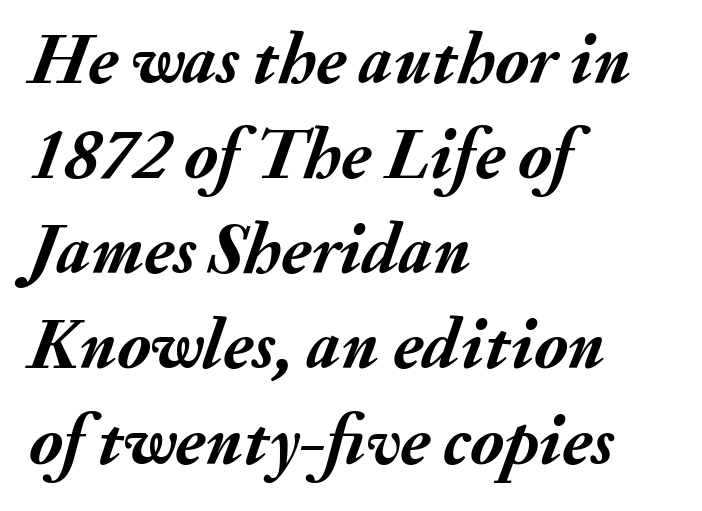
The image shows 71 px semibold type, italic (leaning right); set left-aligned, normal line spacing (1.34x), normal letter spacing, not underlined; medium stroke contrast and a small x-height.
